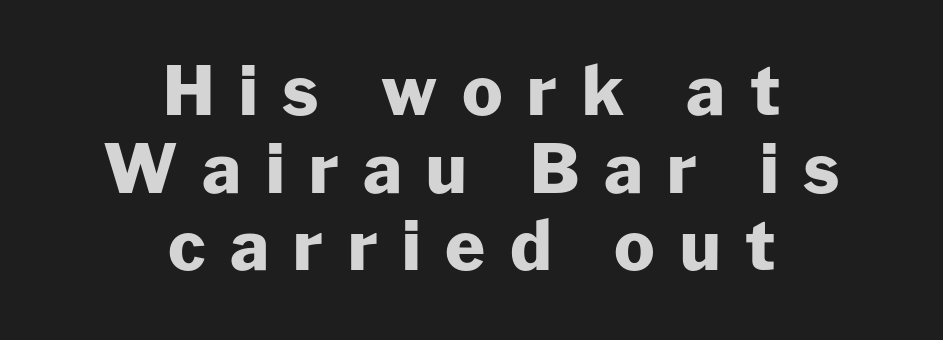
The image shows 68 px heavy sans-serif type, upright; set centered, tight line spacing (1.14x), unusually wide letter spacing (+0.36 em), not underlined; low stroke contrast and a medium x-height.
